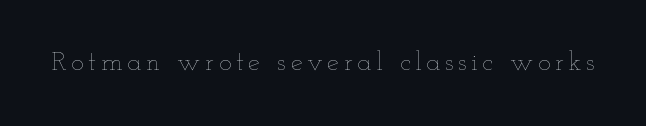
The space directly below the letters is spotless. The letters look calm and open, with moderate or lighter stems. Notice how the stems are strictly vertical — no italics here.
